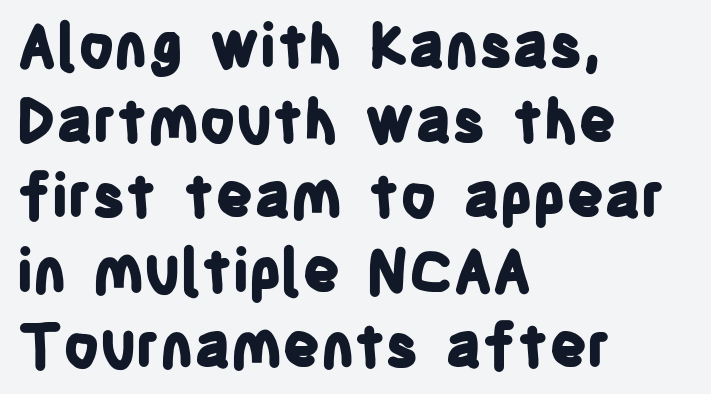
The image shows 59 px bold, condensed sans-serif type, upright; set left-aligned, normal line spacing (1.27x), normal letter spacing, not underlined; low stroke contrast and a large x-height.
